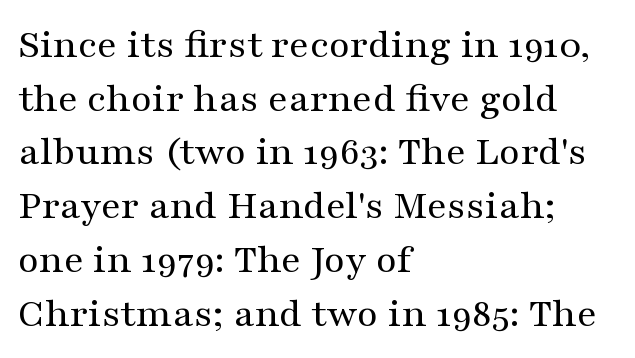
The image shows 43 px regular-weight, wide serif type, upright; set left-aligned, normal line spacing (1.25x), normal letter spacing, not underlined; medium stroke contrast and a medium x-height.
